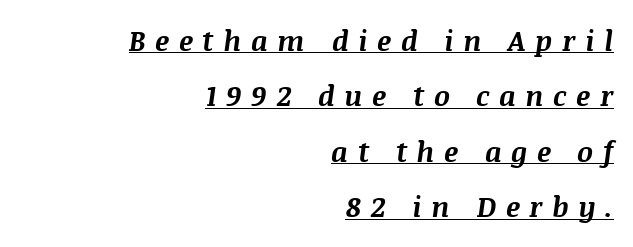
The image shows 28 px bold type, italic (leaning right); set right-aligned, loose line spacing (1.98x), unusually wide letter spacing (+0.34 em), underlined; medium stroke contrast and a large x-height.
